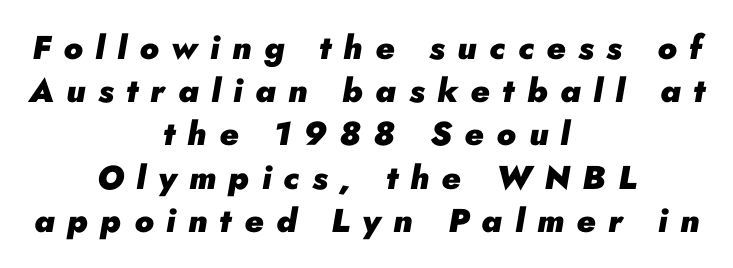
The image shows 33 px heavy type, italic (leaning right); set centered, normal line spacing (1.31x), unusually wide letter spacing (+0.38 em), not underlined; low stroke contrast and a small x-height.
